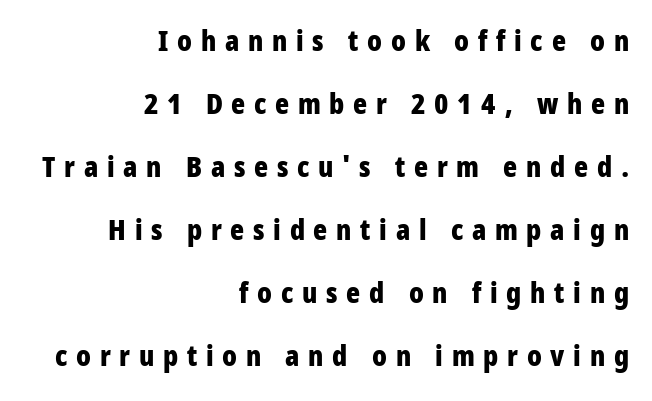
{"serif": "no", "italic": "no", "bold": "yes", "weight": "bold", "width": "condensed", "stroke_contrast": "low", "x_height": "large", "monospaced": "no", "underline": "no", "align": "right", "line_spacing": "loose", "line_spacing_ratio": 2.17, "letter_spacing": "wide", "letter_spacing_em": 0.3, "glyph_px": 29}
